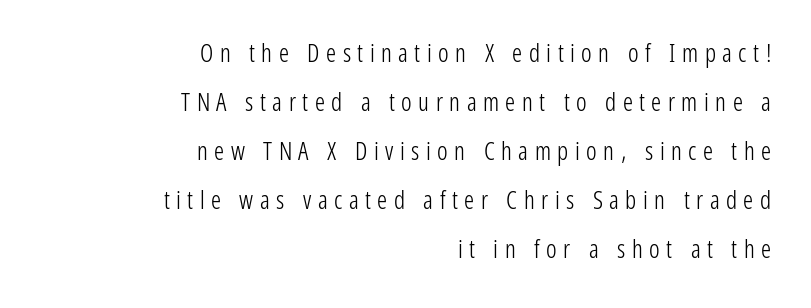
Q: Is the text bold? A: No.
Q: Is the text italic (slanted)? A: No, it is upright.
Q: Is the text underlined? A: No.
Q: How is the paragraph aligned? A: Right-aligned.
Q: Is the spacing between letters normal or unusually wide? A: Unusually wide.
Q: Is the spacing between lines tight, normal or loose? A: Loose.
